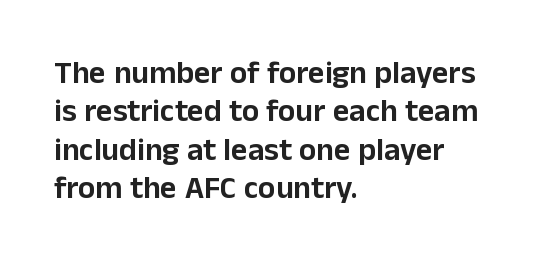
Observe the absence of serifs on each vertical stroke in this sample. Underline: absent. Ordinary non-slanted type is in use. Reading down the block, your eye returns to a fixed left position each line. The face used here is proportionally spaced, like ordinary book or web type.
